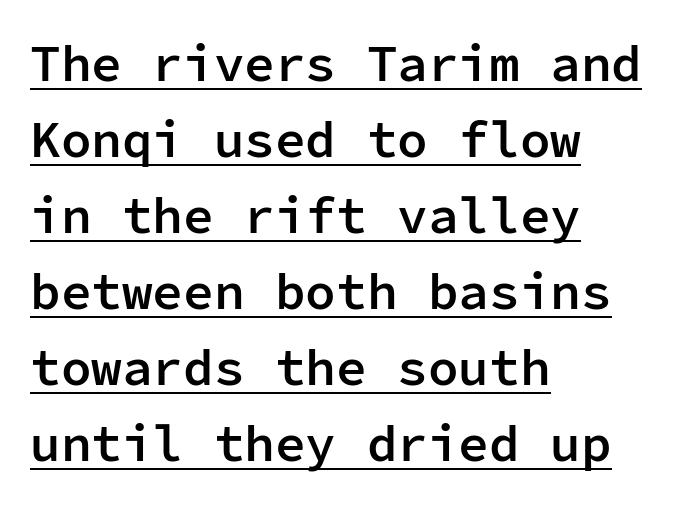
{"serif": "no", "italic": "no", "bold": "semi", "weight": "semibold", "width": "normal", "stroke_contrast": "low", "x_height": "medium", "monospaced": "yes", "underline": "yes", "align": "left", "line_spacing": "normal", "line_spacing_ratio": 1.49, "letter_spacing": "normal", "letter_spacing_em": 0.0, "glyph_px": 51}
